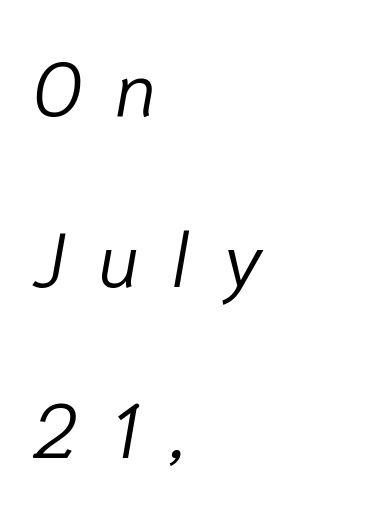
{"italic": "yes", "lean": "right", "slant_degrees": 10, "bold": "no", "weight": "light", "width": "normal", "stroke_contrast": "low", "x_height": "medium", "monospaced": "no", "underline": "no", "align": "left", "line_spacing": "loose", "line_spacing_ratio": 2.25, "letter_spacing": "wide", "letter_spacing_em": 0.44, "glyph_px": 76}
